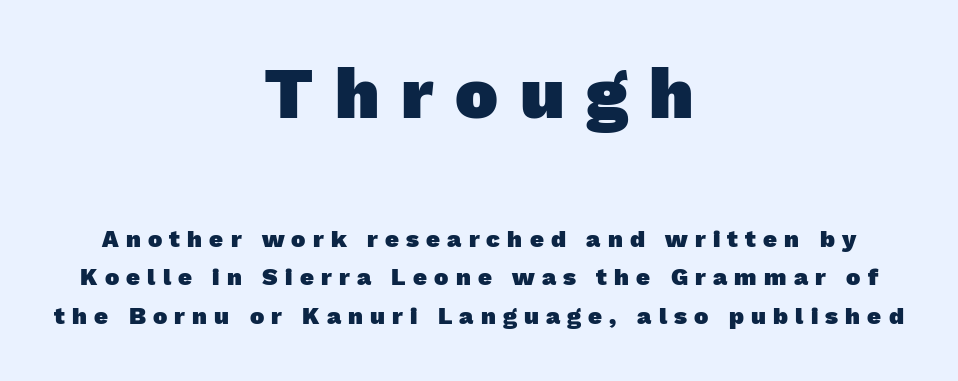
The image shows 72 px heavy sans-serif type; set centered, normal line spacing (1.6x), unusually wide letter spacing (+0.3 em), not underlined; the first (top) block is 3.0x larger; low stroke contrast and a medium x-height.
